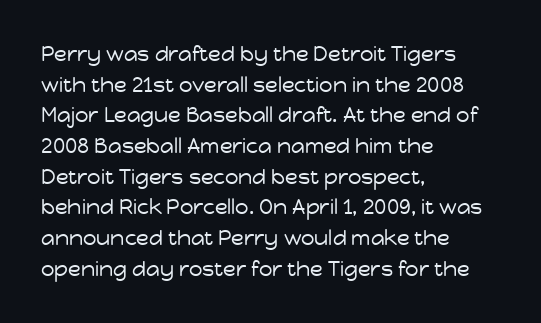
{"italic": "no", "bold": "no", "underline": "no", "align": "left", "line_spacing": "normal", "line_spacing_ratio": 1.46, "letter_spacing": "normal", "letter_spacing_em": 0.0, "glyph_px": 21}
